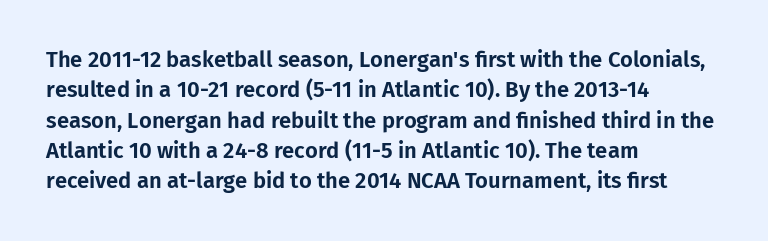
Descenders are the only things crossing below the line. The paragraph has a hard left edge and a soft right edge. Nothing unusual about the tracking: characters are spaced as the font intends. Vertically, the passage feels balanced, rows spaced as you'd expect. If you drew a line through each stem, it would be perfectly vertical.
